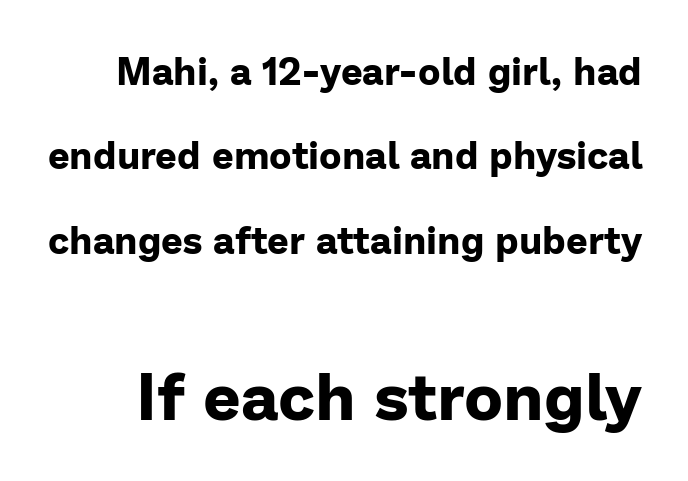
{"serif": "no", "italic": "no", "bold": "yes", "weight": "bold", "width": "normal", "stroke_contrast": "low", "x_height": "medium", "monospaced": "no", "underline": "no", "line_spacing": "loose", "line_spacing_ratio": 2.22, "letter_spacing": "normal", "letter_spacing_em": 0.0, "larger_block": "second", "size_ratio": 1.74, "glyph_px": 66}
